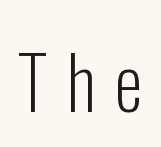
This is the regular roman posture of the typeface. To sum up the face: it is a sans, with no serifs. Nobody drew a line under any word here. The letterforms stand isolated, each surrounded by extra space. Proportional: the letters do not fall into vertical columns. Is the stroke heavy? The answer is a plain regular-or-lighter.
